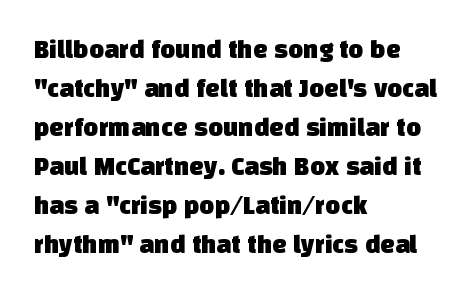
Q: Is the text underlined? A: No.
Q: How is the paragraph aligned? A: Left-aligned.
Q: Is the spacing between letters normal or unusually wide? A: Normal.
Q: Is the spacing between lines tight, normal or loose? A: Normal.
